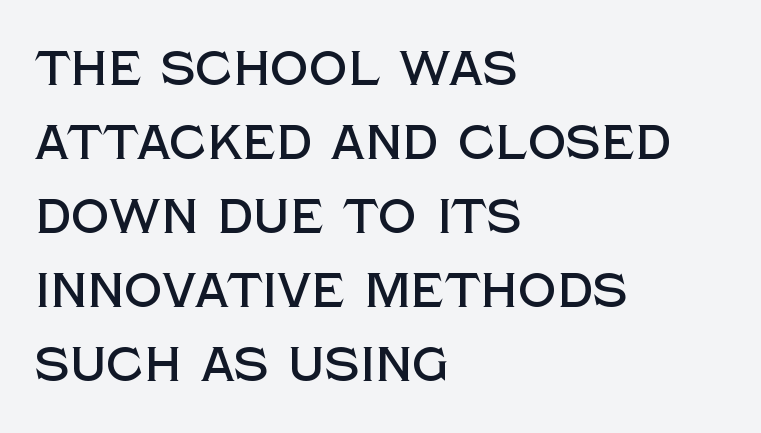
The leading is moderate, giving the passage an even texture. The string is rendered with underlining switched off. The rendering uses natural spacing where letterforms have individual widths. Honestly, the letter spacing is just normal — you wouldn't notice it. Layout note: lines flush left. If you drew a line through each stem, it would be perfectly vertical.
